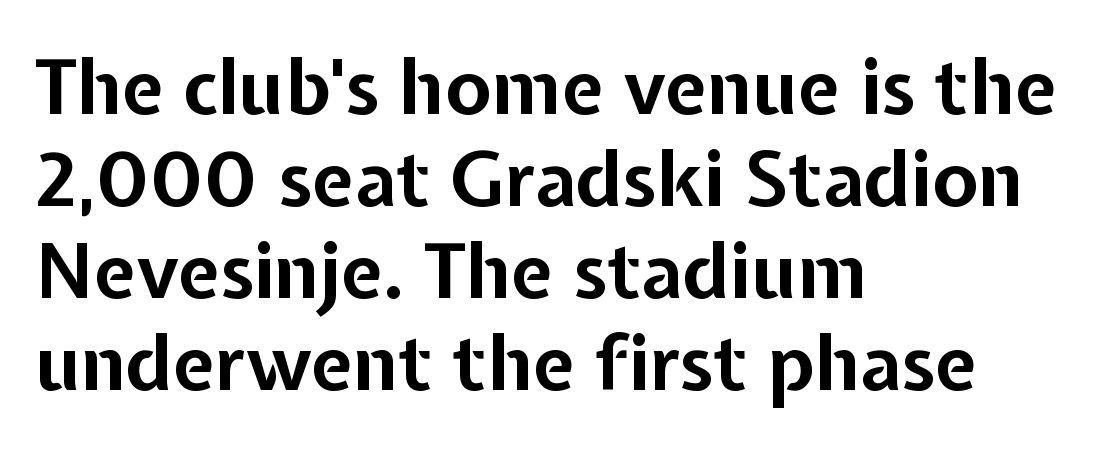
{"serif": "no", "italic": "no", "bold": "yes", "weight": "bold", "width": "normal", "stroke_contrast": "low", "x_height": "medium", "monospaced": "no", "underline": "no", "align": "left", "line_spacing_ratio": 1.21, "letter_spacing": "normal", "letter_spacing_em": 0.0, "glyph_px": 76}
